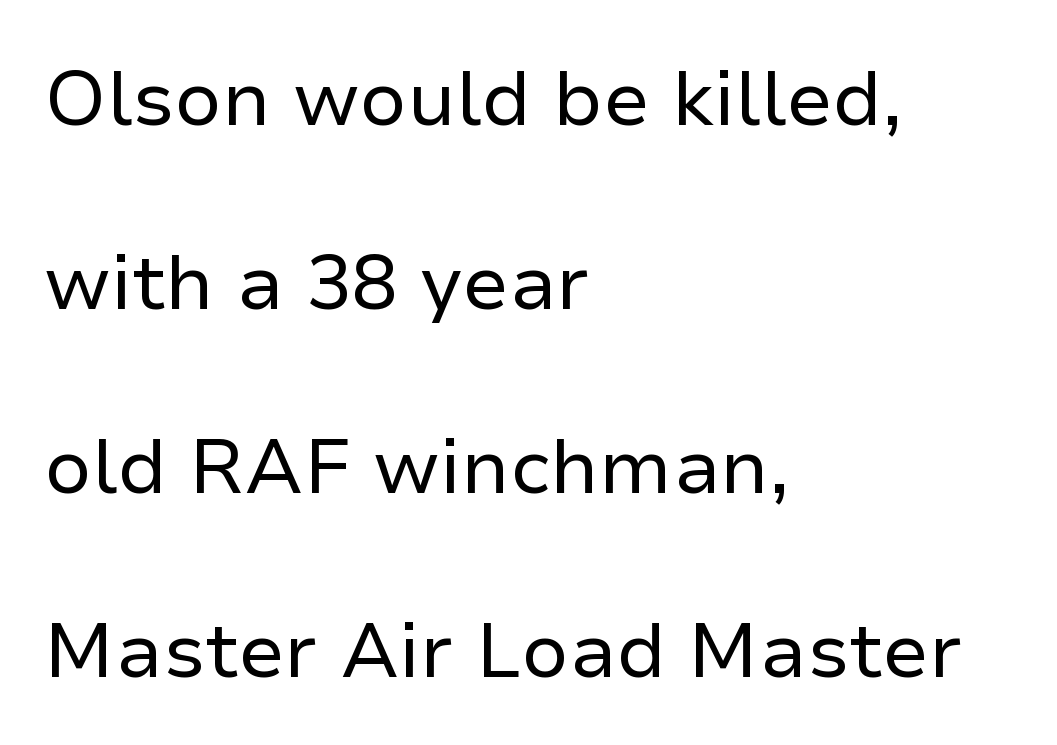
The image shows 77 px regular-weight sans-serif type, upright; set left-aligned, loose line spacing (2.39x), normal letter spacing, not underlined; low stroke contrast and a medium x-height.
